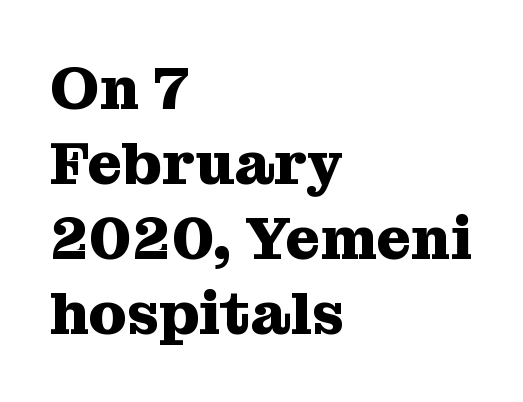
{"serif": "yes", "italic": "no", "bold": "yes", "weight": "heavy", "width": "normal", "stroke_contrast": "medium", "x_height": "medium", "monospaced": "no", "underline": "no", "align": "left", "line_spacing": "normal", "line_spacing_ratio": 1.25, "letter_spacing": "normal", "letter_spacing_em": 0.0, "glyph_px": 60}
